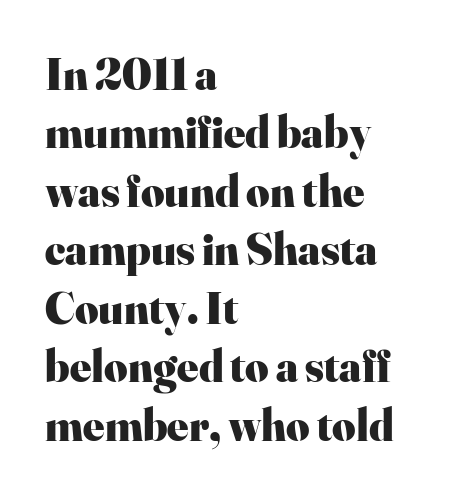
The image shows 45 px heavy serif type, upright; set left-aligned, normal line spacing (1.3x), normal letter spacing, not underlined; high stroke contrast and a small x-height.
